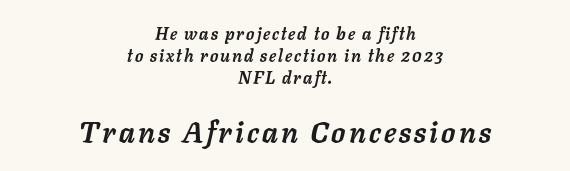
The image shows 29 px semibold type, italic (leaning right); set centered, normal line spacing (1.28x), not underlined; the second (bottom) block is 1.71x larger; low stroke contrast and a medium x-height.
